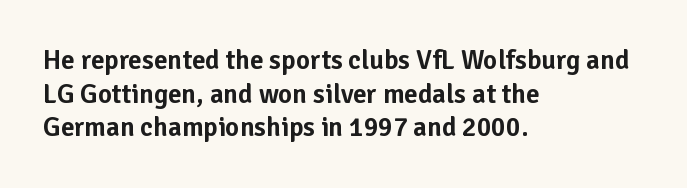
This is the regular roman posture of the typeface. Does extra space separate the letters? No, they use regular spacing. One-word summary of the alignment: left. How would I describe the line gaps? Plain and ordinary.
